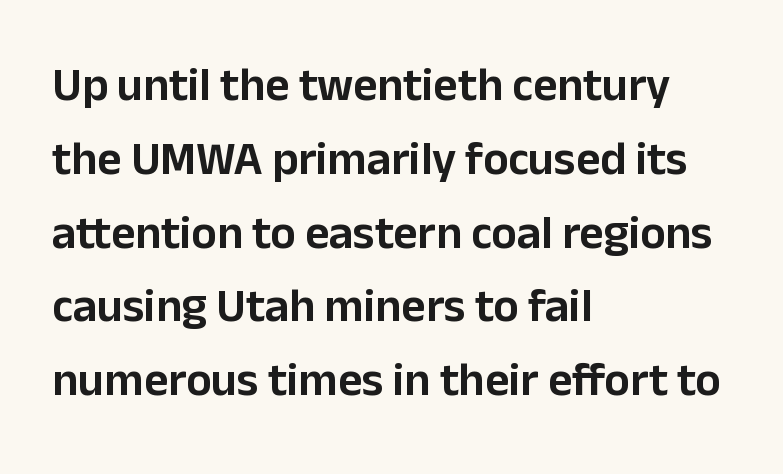
The image shows 47 px sans-serif type, upright; set left-aligned, normal line spacing (1.57x), normal letter spacing, not underlined; low stroke contrast and a medium x-height.
